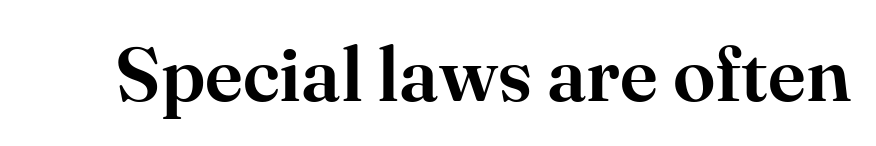
The image shows 77 px serif type, upright; set normal letter spacing, not underlined; high stroke contrast and a small x-height.
